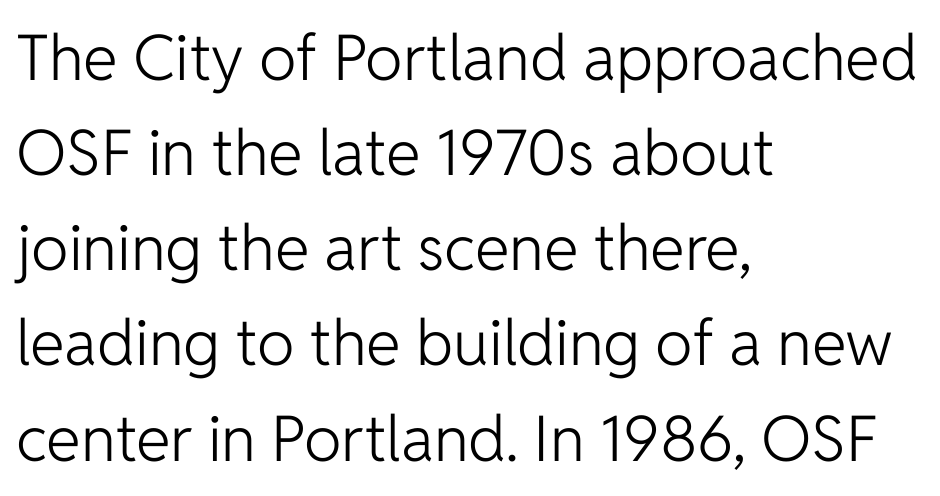
The image shows 63 px light sans-serif type, upright; set left-aligned, normal line spacing (1.51x), normal letter spacing, not underlined; low stroke contrast and a medium x-height.
